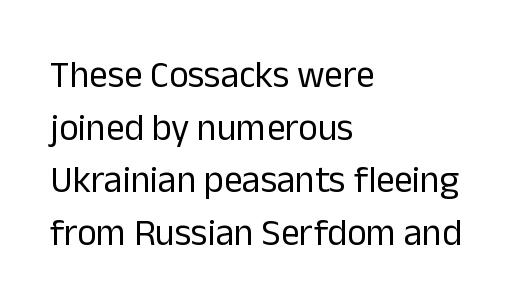
Is there much room between lines? A standard amount, neither cramped nor airy. The paragraph shown leans on its left margin. Spacing between characters is what you'd get straight out of the box. A typesetter would mark this as roman, not italic. The weight tops out at a normal text grade.
